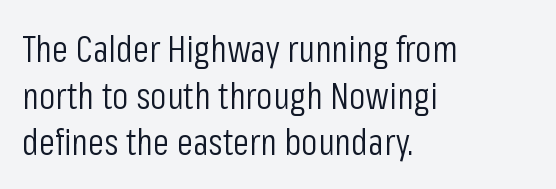
{"serif": "no", "italic": "no", "bold": "no", "weight": "light", "width": "condensed", "stroke_contrast": "low", "x_height": "medium", "monospaced": "no", "underline": "no", "align": "left", "line_spacing": "normal", "line_spacing_ratio": 1.26, "letter_spacing": "normal", "letter_spacing_em": 0.0, "glyph_px": 37}
